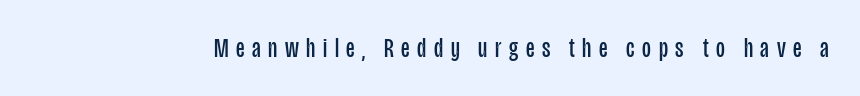
Q: Is the text bold? A: No.
Q: Is the text italic (slanted)? A: No, it is upright.
Q: Is the text underlined? A: No.
Q: Is the spacing between letters normal or unusually wide? A: Unusually wide.
